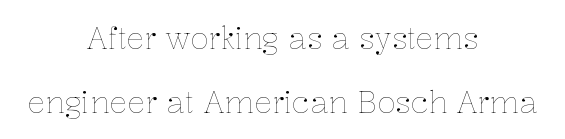
The image shows 30 px thin type, upright; set centered, loose line spacing (2.12x), normal letter spacing, not underlined; low stroke contrast and a medium x-height.
